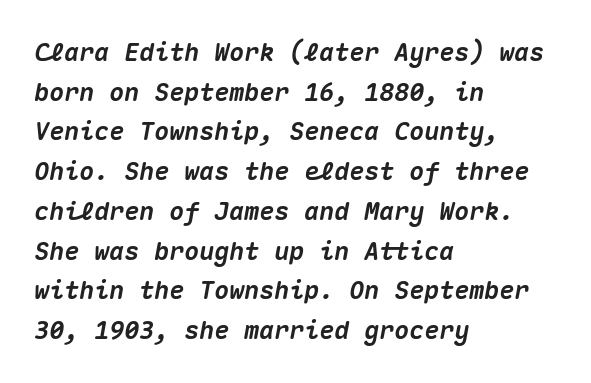
Lines of text with bare space underneath. The gaps between neighbouring characters are ordinary and unremarkable. Notice how the stems are inclined rather than vertical — that's the hallmark of italics. All the whitespace from short lines collects on the right. How heavy is the stroke? Heavy — this is a bold. Compared with typical paragraphs, the rows here are spaced about the same.
